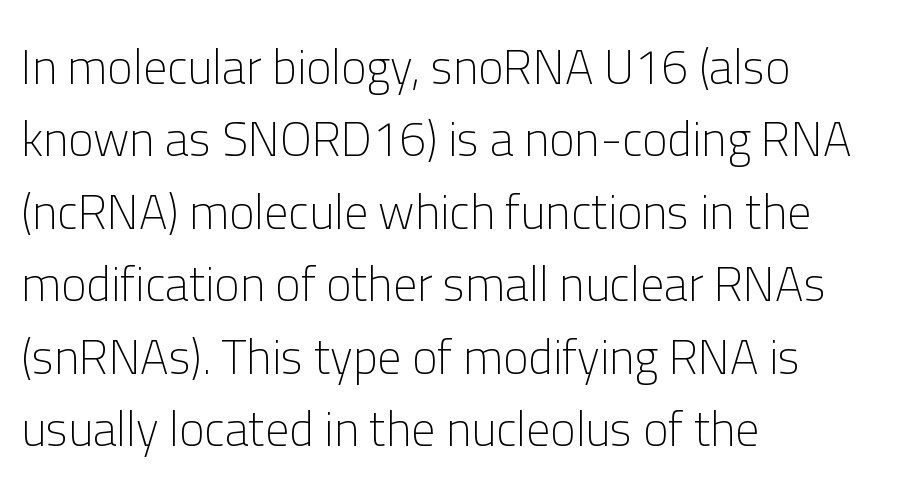
The image shows 48 px light sans-serif type, upright; set left-aligned, normal line spacing (1.51x), normal letter spacing, not underlined; low stroke contrast and a medium x-height.
